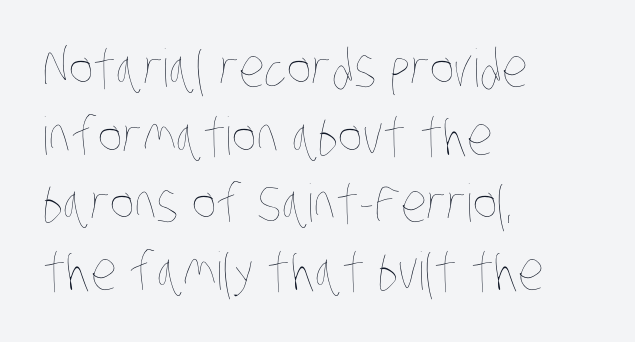
The image shows 52 px thin, condensed type; set left-aligned, normal line spacing (1.3x), normal letter spacing, not underlined; low stroke contrast and a large x-height.
